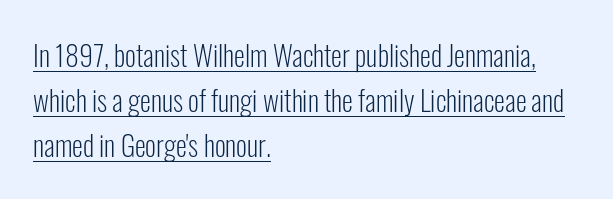
Q: Is the text bold? A: No.
Q: Is the text italic (slanted)? A: No, it is upright.
Q: Is the typeface a serif or a sans-serif typeface? A: Sans-serif.
Q: Is the text underlined? A: Yes.
Q: How is the paragraph aligned? A: Left-aligned.
Q: Is the spacing between letters normal or unusually wide? A: Normal.
Q: Is the spacing between lines tight, normal or loose? A: Normal.
Q: Width (condensed, normal, or wide)? A: Condensed.
Q: Stroke contrast? A: Low.
Q: x-height? A: Medium.
Q: Monospaced? A: No.
